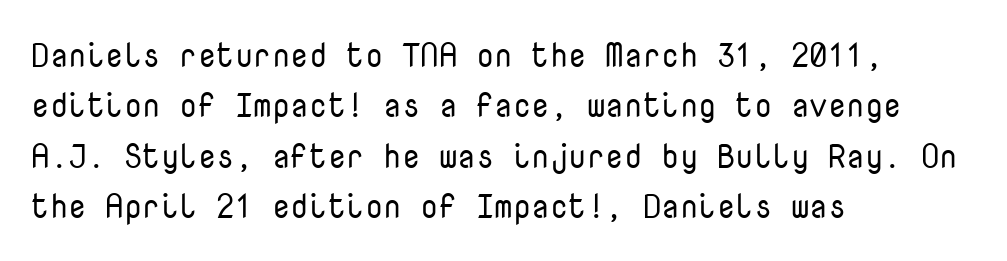
Q: Is the text bold? A: No.
Q: Is the text italic (slanted)? A: No, it is upright.
Q: Is the typeface a serif or a sans-serif typeface? A: Sans-serif.
Q: Is the text underlined? A: No.
Q: How is the paragraph aligned? A: Left-aligned.
Q: Is the spacing between letters normal or unusually wide? A: Normal.
Q: Is the spacing between lines tight, normal or loose? A: Normal.
Q: Width (condensed, normal, or wide)? A: Normal.
Q: Stroke contrast? A: Low.
Q: x-height? A: Medium.
Q: Monospaced? A: Yes.
